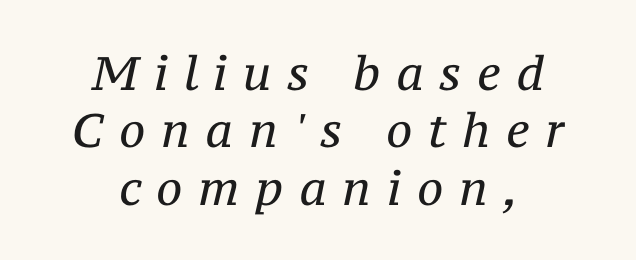
{"serif": "yes", "italic": "yes", "lean": "right", "slant_degrees": 12, "bold": "no", "weight": "regular", "width": "normal", "stroke_contrast": "medium", "x_height": "medium", "monospaced": "no", "underline": "no", "align": "center", "line_spacing_ratio": 1.22, "letter_spacing": "wide", "letter_spacing_em": 0.33, "glyph_px": 47}
